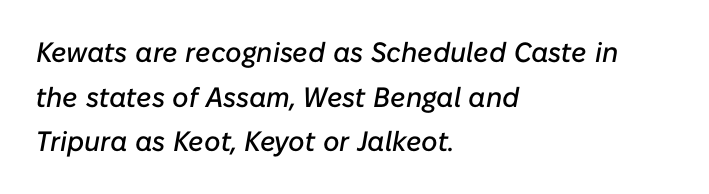
The image shows 28 px text type, italic (leaning right); set left-aligned, normal line spacing (1.59x), normal letter spacing, not underlined; low stroke contrast and a medium x-height.
